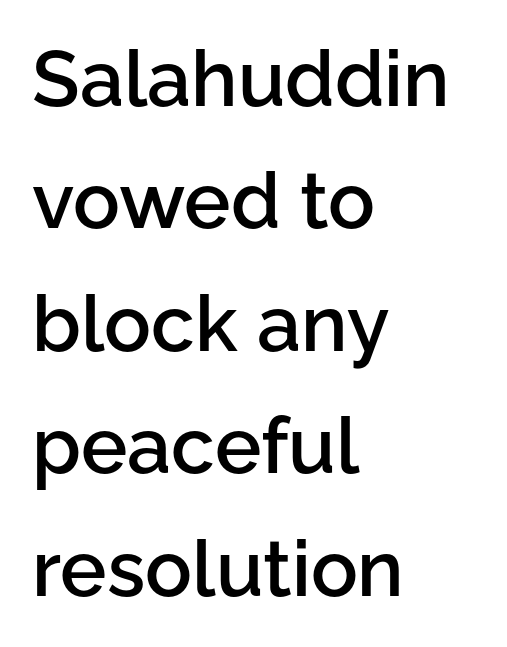
Q: Is the text bold? A: Semi-bold.
Q: Is the text italic (slanted)? A: No, it is upright.
Q: Is the typeface a serif or a sans-serif typeface? A: Sans-serif.
Q: Is the text underlined? A: No.
Q: How is the paragraph aligned? A: Left-aligned.
Q: Is the spacing between letters normal or unusually wide? A: Normal.
Q: Is the spacing between lines tight, normal or loose? A: Normal.
Q: Width (condensed, normal, or wide)? A: Normal.
Q: Stroke contrast? A: Low.
Q: x-height? A: Medium.
Q: Monospaced? A: No.
